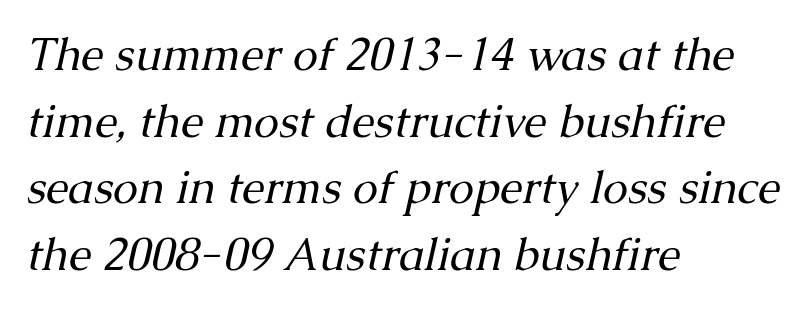
{"serif": "yes", "italic": "yes", "lean": "right", "slant_degrees": 13, "bold": "no", "weight": "regular", "width": "normal", "stroke_contrast": "medium", "x_height": "medium", "monospaced": "no", "underline": "no", "align": "left", "line_spacing": "normal", "line_spacing_ratio": 1.48, "letter_spacing": "normal", "letter_spacing_em": 0.0, "glyph_px": 45}
